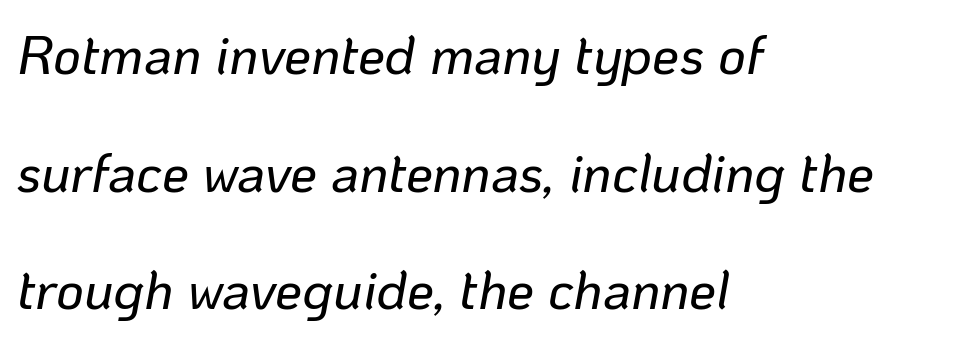
{"italic": "yes", "lean": "right", "slant_degrees": 10, "width": "normal", "stroke_contrast": "low", "x_height": "medium", "monospaced": "no", "underline": "no", "align": "left", "line_spacing": "loose", "line_spacing_ratio": 2.18, "letter_spacing": "normal", "letter_spacing_em": 0.0, "glyph_px": 54}
